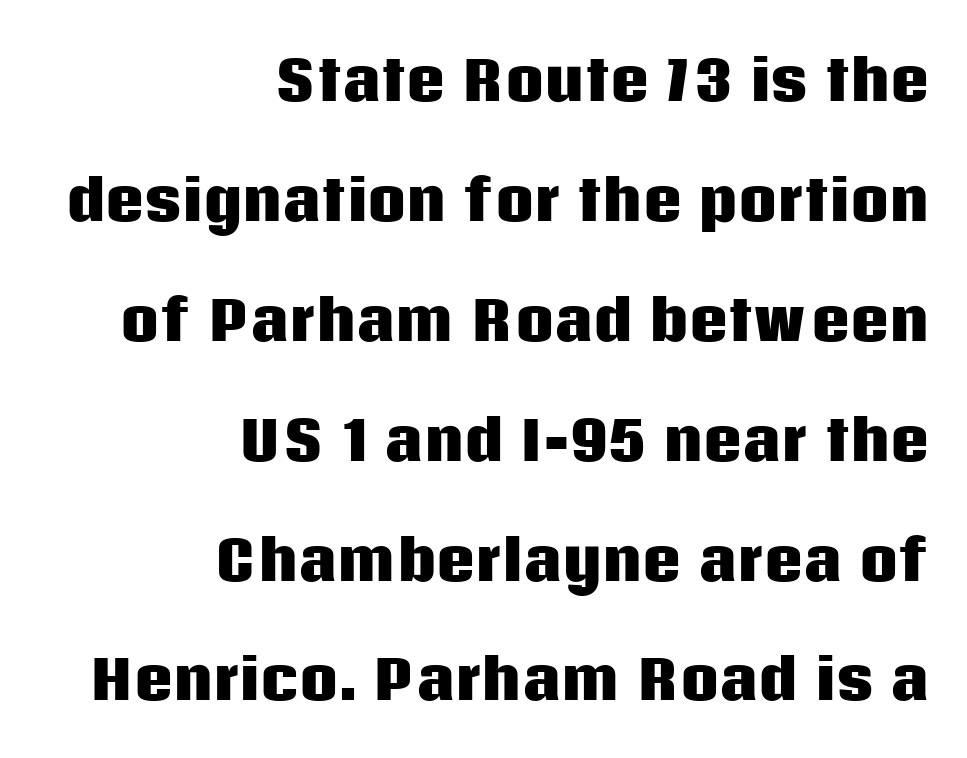
{"serif": "no", "italic": "no", "bold": "yes", "weight": "heavy", "width": "normal", "stroke_contrast": "low", "x_height": "large", "monospaced": "no", "underline": "no", "align": "right", "line_spacing": "loose", "line_spacing_ratio": 2.22, "letter_spacing": "normal", "letter_spacing_em": 0.0, "glyph_px": 54}
